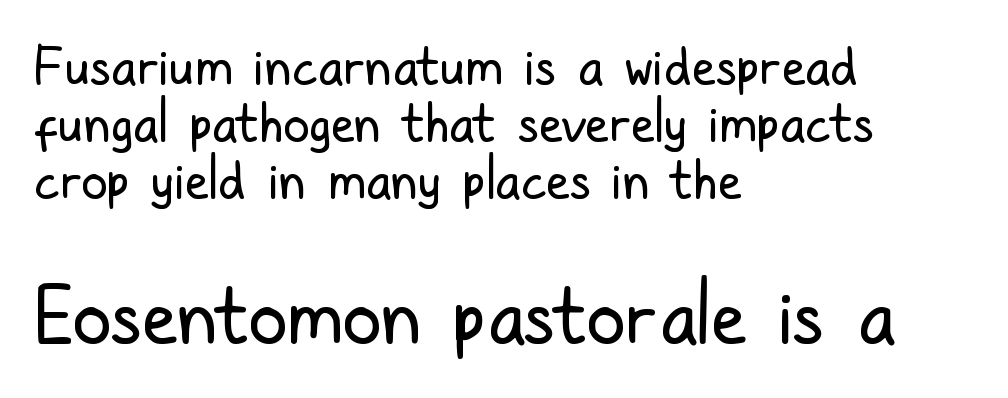
Q: Is the text bold? A: No.
Q: Is the text italic (slanted)? A: No, it is upright.
Q: Is the typeface a serif or a sans-serif typeface? A: Sans-serif.
Q: Is the text underlined? A: No.
Q: How is the paragraph aligned? A: Left-aligned.
Q: Is the spacing between letters normal or unusually wide? A: Normal.
Q: Is the spacing between lines tight, normal or loose? A: Tight.
Q: Which block of text is set in a larger size, the first (top) or the second (bottom)? A: The second (bottom) one.
Q: Width (condensed, normal, or wide)? A: Condensed.
Q: Stroke contrast? A: Low.
Q: x-height? A: Medium.
Q: Monospaced? A: No.
